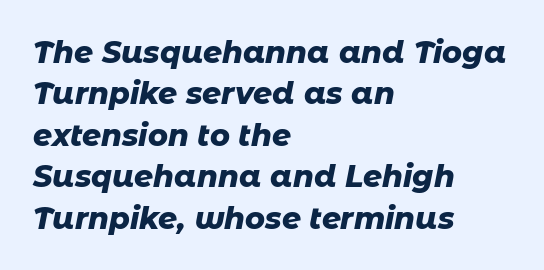
The image shows 30 px heavy type, italic (leaning right); set left-aligned, normal line spacing (1.38x), normal letter spacing, not underlined; low stroke contrast and a medium x-height.
